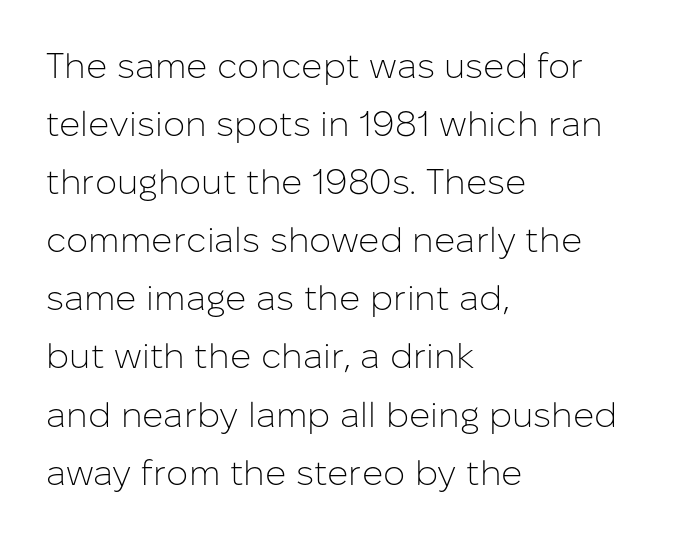
Letters rest on an invisible, unmarked baseline. A roman cut, with each character standing at attention. Teacher's note: observe the even left margin — that is flush-left alignment. The characters are drawn with everyday or finer stroke widths. Character widths vary here, with narrow letters taking less room than wide ones.
